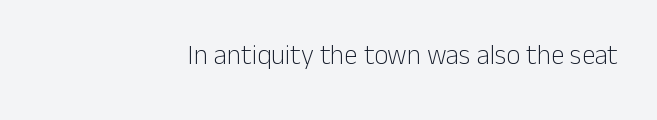
{"italic": "no", "bold": "no", "underline": "no", "align": "right", "letter_spacing": "normal", "letter_spacing_em": 0.0, "glyph_px": 27}
